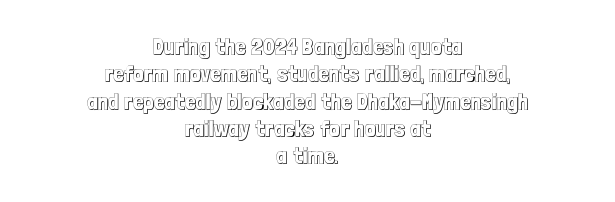
Q: Is the text italic (slanted)? A: No, it is upright.
Q: Is the text underlined? A: No.
Q: How is the paragraph aligned? A: Centered.
Q: Is the spacing between letters normal or unusually wide? A: Normal.
